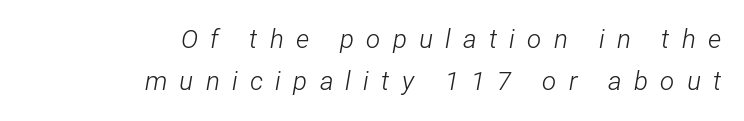
The image shows 26 px text type, italic (leaning right); set right-aligned, normal line spacing (1.63x), unusually wide letter spacing (+0.47 em), not underlined.
